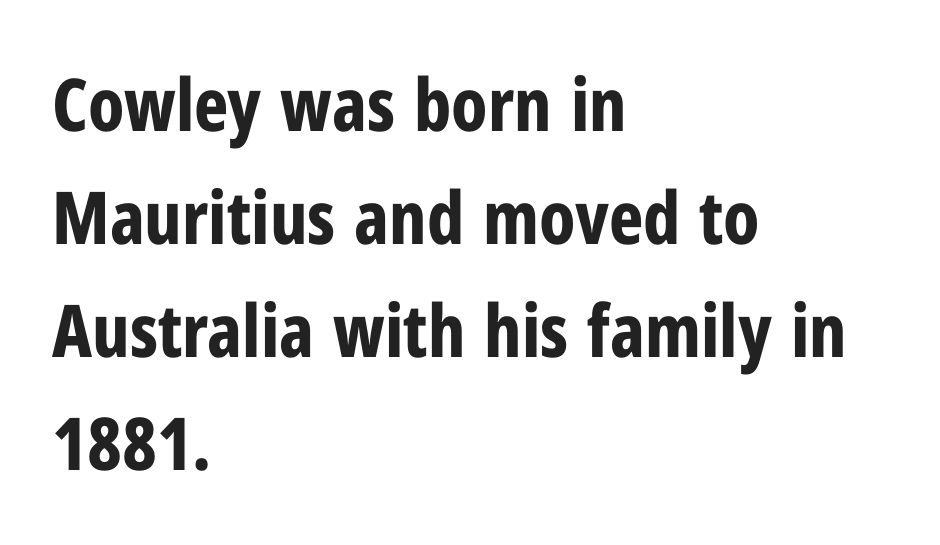
{"serif": "no", "italic": "no", "bold": "yes", "weight": "bold", "width": "condensed", "stroke_contrast": "low", "x_height": "medium", "monospaced": "no", "underline": "no", "align": "left", "line_spacing": "normal", "line_spacing_ratio": 1.55, "letter_spacing": "normal", "letter_spacing_em": 0.0, "glyph_px": 73}
